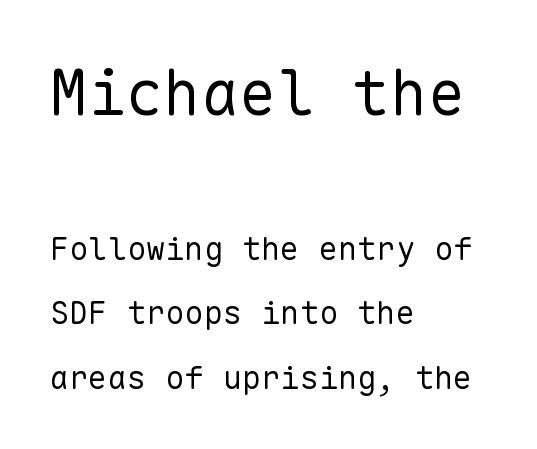
The weight would be labelled regular, book, light, or lighter still. A typesetter would call this monospace, since all characters share one set width. How would I describe the line gaps? Wide and relaxed. Posture: straight, roman, zero tilt.
